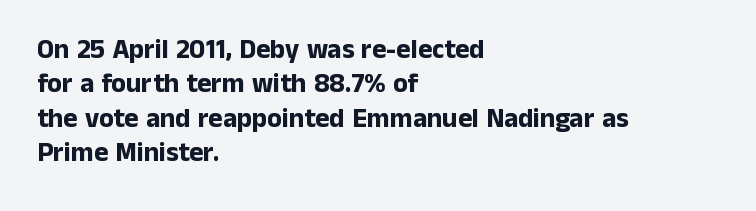
Q: Is the text bold? A: Yes.
Q: Is the text italic (slanted)? A: No, it is upright.
Q: Is the text underlined? A: No.
Q: How is the paragraph aligned? A: Left-aligned.
Q: Is the spacing between letters normal or unusually wide? A: Normal.
Q: Is the spacing between lines tight, normal or loose? A: Normal.
